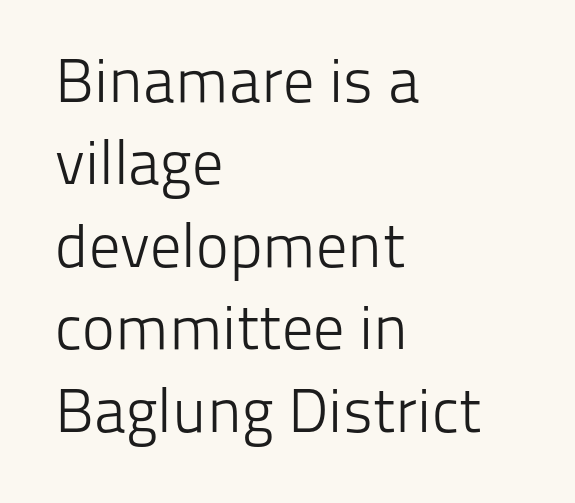
The image shows 62 px light sans-serif type, upright; set left-aligned, normal line spacing (1.33x), normal letter spacing, not underlined; low stroke contrast and a medium x-height.
